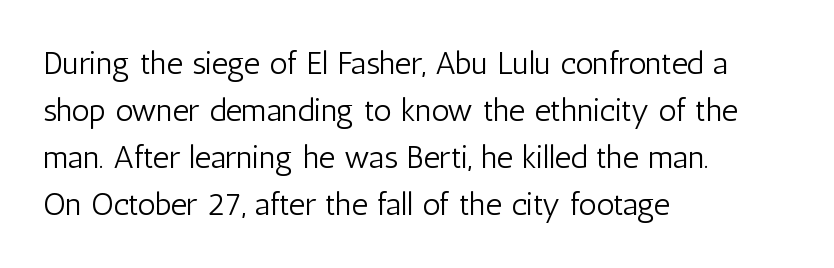
The image shows 32 px light, condensed sans-serif type, upright; set left-aligned, normal line spacing (1.47x), normal letter spacing, not underlined; low stroke contrast and a medium x-height.
